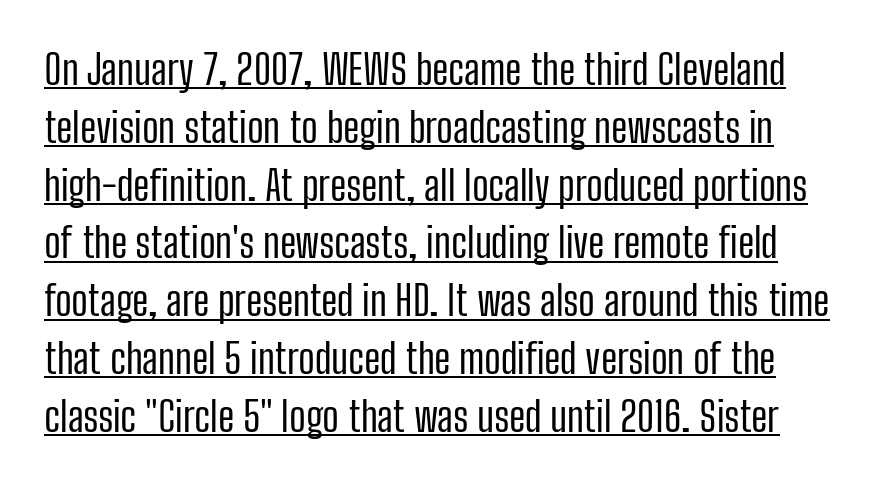
Q: Is the text bold? A: No.
Q: Is the text italic (slanted)? A: No, it is upright.
Q: Is the typeface a serif or a sans-serif typeface? A: Sans-serif.
Q: Is the text underlined? A: Yes.
Q: Is the spacing between letters normal or unusually wide? A: Normal.
Q: Is the spacing between lines tight, normal or loose? A: Normal.
Q: Width (condensed, normal, or wide)? A: Condensed.
Q: Stroke contrast? A: Low.
Q: x-height? A: Medium.
Q: Monospaced? A: No.
